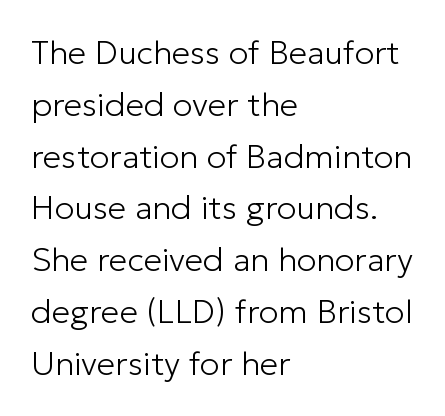
The image shows 33 px light sans-serif type, upright; set left-aligned, normal line spacing (1.57x), normal letter spacing, not underlined; low stroke contrast and a medium x-height.
